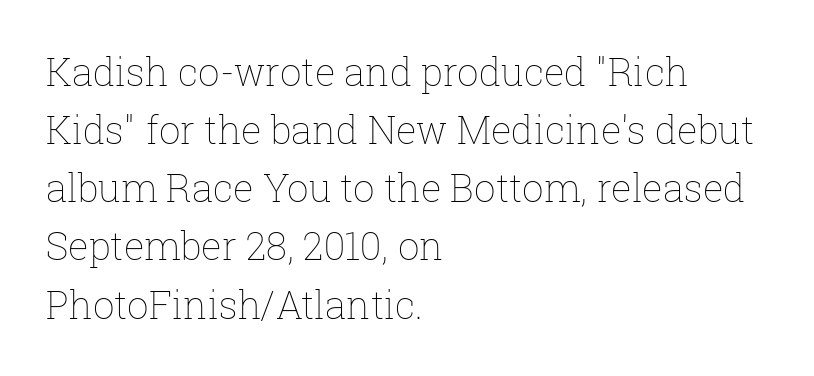
The image shows 38 px thin type, upright; set left-aligned, normal line spacing (1.53x), normal letter spacing, not underlined; low stroke contrast and a medium x-height.
